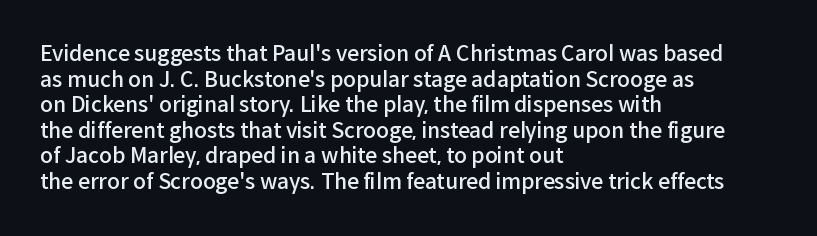
The image shows 21 px text type, upright; set left-aligned, line spacing 1.22x, normal letter spacing, not underlined.
